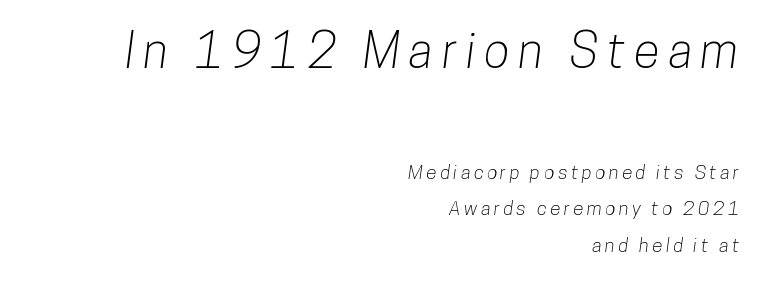
The image shows 48 px condensed sans-serif type; set right-aligned, loose line spacing (1.94x), not underlined; the first (top) block is 2.53x larger; low stroke contrast and a medium x-height.
